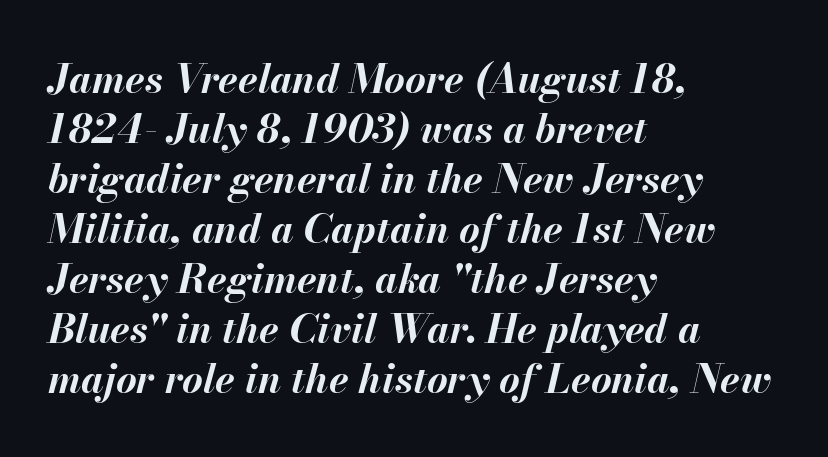
The image shows 40 px bold type, italic (leaning right); set left-aligned, normal line spacing (1.25x), normal letter spacing, not underlined; medium stroke contrast and a small x-height.
